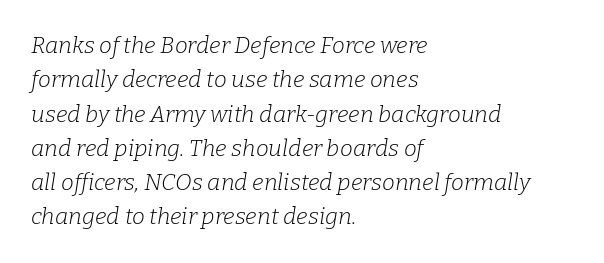
Q: Is the text bold? A: No.
Q: Is the text italic (slanted)? A: Yes, it leans right by about 9 degrees.
Q: Is the text underlined? A: No.
Q: How is the paragraph aligned? A: Left-aligned.
Q: Is the spacing between letters normal or unusually wide? A: Normal.
Q: Is the spacing between lines tight, normal or loose? A: Normal.
